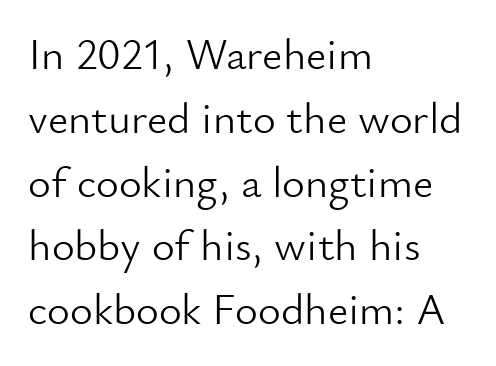
The image shows 44 px light sans-serif type, upright; set left-aligned, normal line spacing (1.45x), normal letter spacing, not underlined; low stroke contrast and a small x-height.
